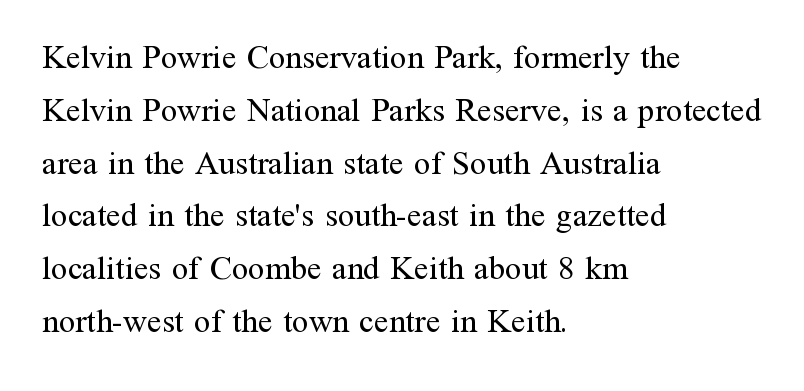
Words appear dense and cohesive because spacing is normal. The string is rendered with underlining switched off. These lines sit exactly where default settings would place them. No heavy texture on the line: the type isn't bold.
